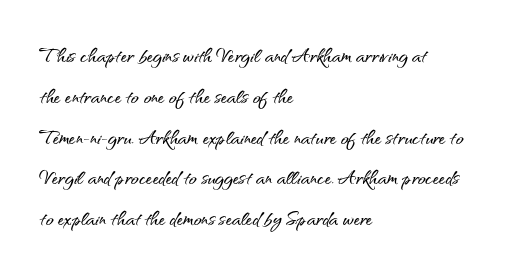
The space between consecutive lines is moderate. This sample uses plain, unmodified letter spacing. Layout note: lines flush left. The passage shown is not underscored anywhere.
